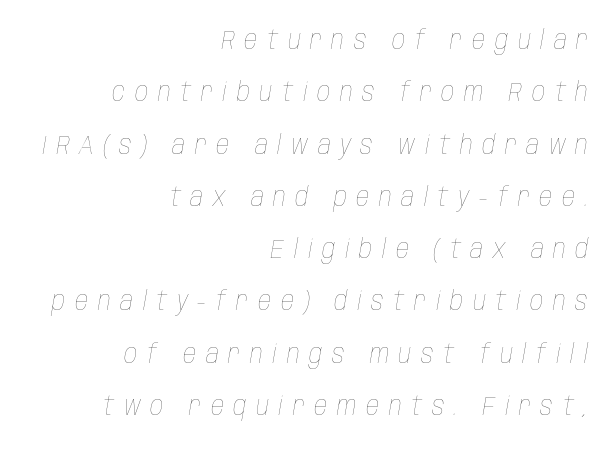
Q: Is the text bold? A: No.
Q: Is the text italic (slanted)? A: Yes, it leans right by about 10 degrees.
Q: Is the text underlined? A: No.
Q: How is the paragraph aligned? A: Right-aligned.
Q: Is the spacing between letters normal or unusually wide? A: Unusually wide.
Q: Is the spacing between lines tight, normal or loose? A: Loose.
